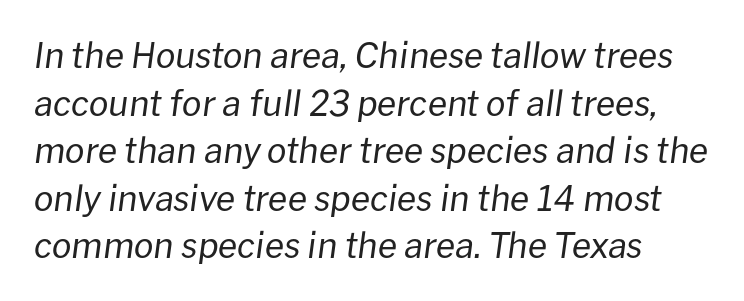
Q: Is the text bold? A: No.
Q: Is the text italic (slanted)? A: Yes, it leans right by about 8 degrees.
Q: Is the text underlined? A: No.
Q: Is the spacing between letters normal or unusually wide? A: Normal.
Q: Is the spacing between lines tight, normal or loose? A: Normal.
Q: Width (condensed, normal, or wide)? A: Normal.
Q: Stroke contrast? A: Low.
Q: x-height? A: Medium.
Q: Monospaced? A: No.
